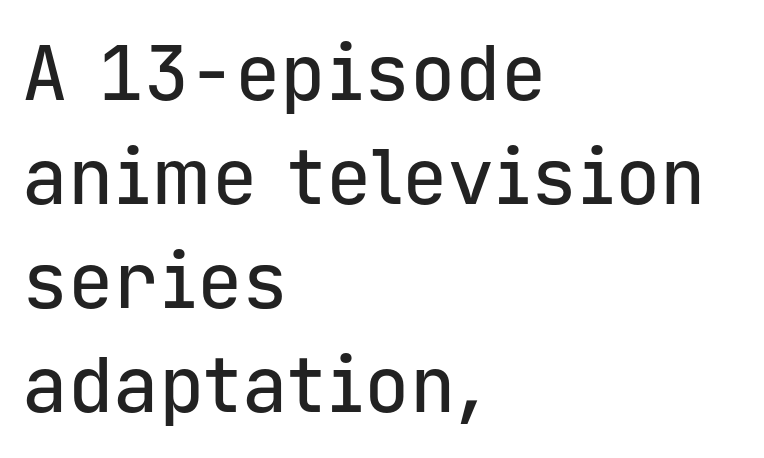
The image shows 76 px sans-serif type, upright, monospaced; set left-aligned, normal line spacing (1.37x), normal letter spacing, not underlined; low stroke contrast and a medium x-height.
